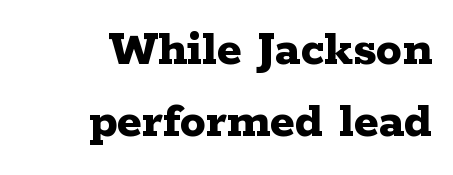
Q: Is the text bold? A: Yes.
Q: Is the text italic (slanted)? A: No, it is upright.
Q: Is the typeface a serif or a sans-serif typeface? A: Serif.
Q: Is the text underlined? A: No.
Q: How is the paragraph aligned? A: Right-aligned.
Q: Is the spacing between letters normal or unusually wide? A: Normal.
Q: Is the spacing between lines tight, normal or loose? A: Normal.
Q: Width (condensed, normal, or wide)? A: Wide.
Q: Stroke contrast? A: Low.
Q: x-height? A: Medium.
Q: Monospaced? A: No.
